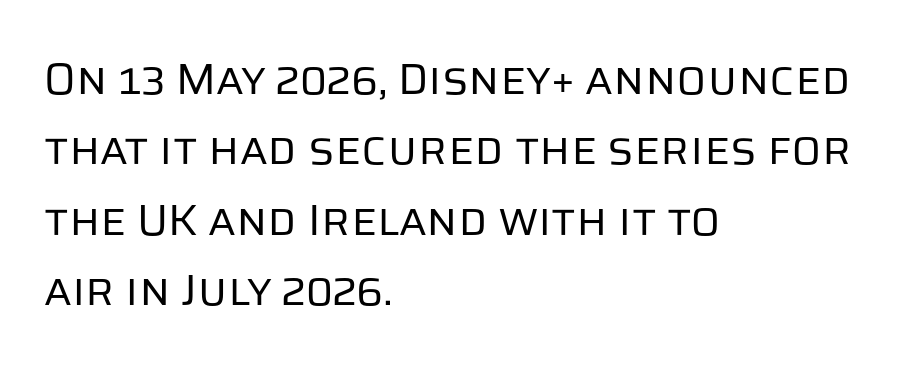
{"serif": "no", "italic": "no", "bold": "no", "weight": "regular", "width": "normal", "stroke_contrast": "low", "x_height": "large", "monospaced": "no", "underline": "no", "align": "left", "line_spacing": "normal", "line_spacing_ratio": 1.6, "letter_spacing": "normal", "letter_spacing_em": 0.0, "glyph_px": 44}
